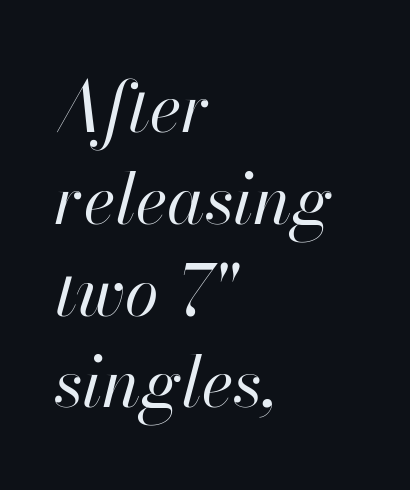
Q: Is the text bold? A: No.
Q: Is the text italic (slanted)? A: Yes, it leans right by about 13 degrees.
Q: Is the text underlined? A: No.
Q: How is the paragraph aligned? A: Left-aligned.
Q: Is the spacing between letters normal or unusually wide? A: Normal.
Q: Is the spacing between lines tight, normal or loose? A: Normal.
Q: Width (condensed, normal, or wide)? A: Normal.
Q: Stroke contrast? A: High.
Q: x-height? A: Small.
Q: Monospaced? A: No.
